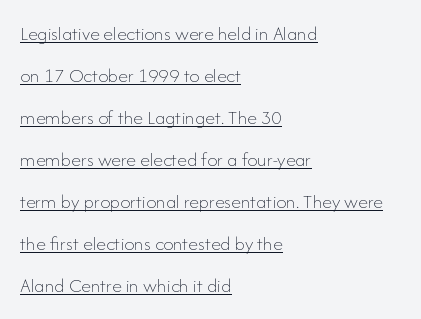
{"italic": "no", "bold": "no", "underline": "yes", "align": "left", "line_spacing": "loose", "line_spacing_ratio": 2.1, "letter_spacing": "normal", "letter_spacing_em": 0.0, "glyph_px": 20}
